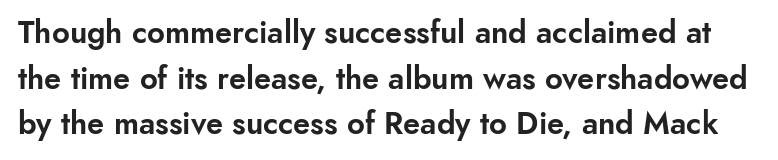
Character widths vary here, with narrow letters taking less room than wide ones. You can tell it's not italic because the verticals are truly vertical. The area under the type is left untouched. The typeface chosen for these lines omits serifs. The designer left line spacing at the default. Words appear dense and cohesive because spacing is normal.
